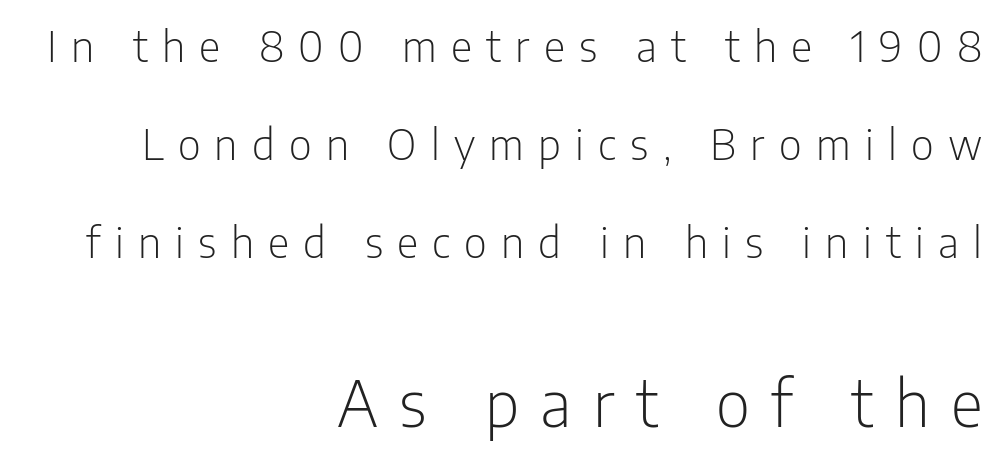
{"serif": "no", "italic": "no", "bold": "no", "weight": "light", "width": "condensed", "stroke_contrast": "low", "x_height": "medium", "monospaced": "no", "underline": "no", "align": "right", "line_spacing": "loose", "line_spacing_ratio": 2.33, "letter_spacing": "wide", "letter_spacing_em": 0.34, "larger_block": "second", "size_ratio": 1.5, "glyph_px": 63}
